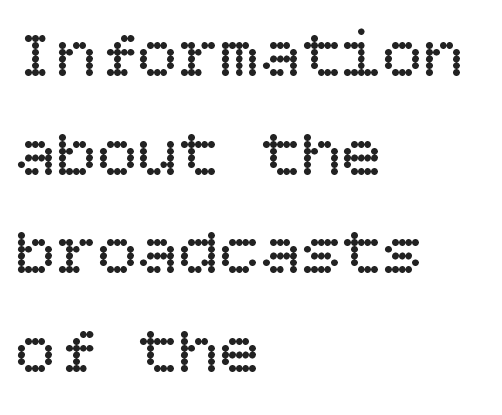
{"italic": "no", "bold": "no", "weight": "regular", "width": "normal", "stroke_contrast": "low", "x_height": "large", "underline": "no", "align": "left", "line_spacing": "normal", "line_spacing_ratio": 1.45, "letter_spacing": "normal", "letter_spacing_em": 0.0, "glyph_px": 68}
